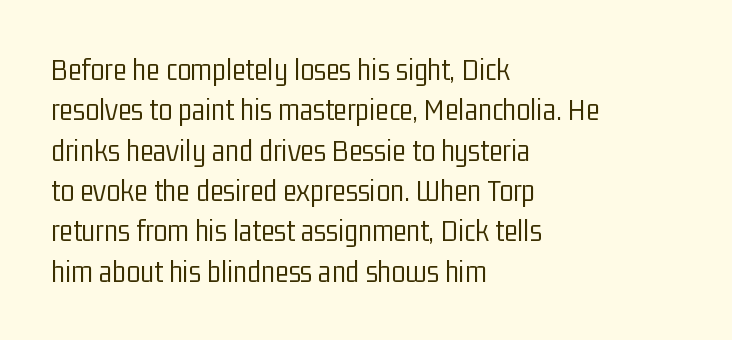
Alignment: flush left. Check the space under the baseline: it is left empty. Evenly set lines give the paragraph a standard silhouette. Look at the tracking — it's just the regular setting, nothing added.
